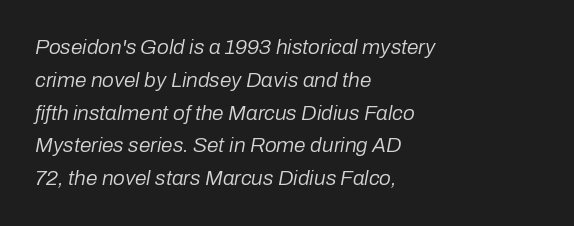
{"italic": "yes", "lean": "right", "slant_degrees": 10, "bold": "no", "underline": "no", "align": "left", "line_spacing": "normal", "line_spacing_ratio": 1.56, "letter_spacing": "normal", "letter_spacing_em": 0.0, "glyph_px": 21}
